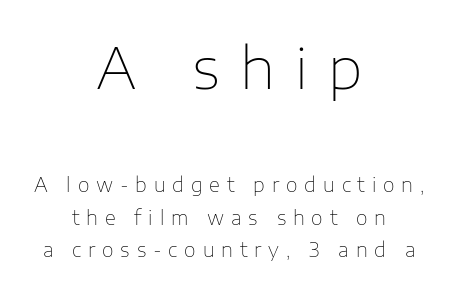
The image shows 56 px thin sans-serif type, upright; set centered, line spacing 1.72x, unusually wide letter spacing (+0.36 em), not underlined; the first (top) block is 2.95x larger; low stroke contrast and a medium x-height.
